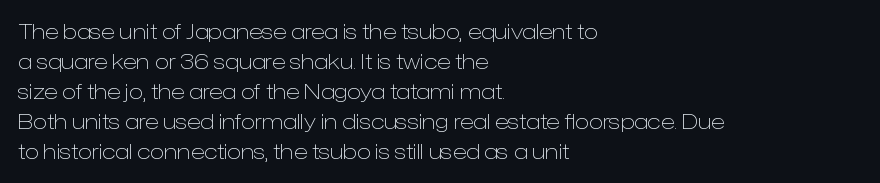
The image shows 21 px text type, upright; set left-aligned, normal line spacing (1.43x), normal letter spacing, not underlined.
